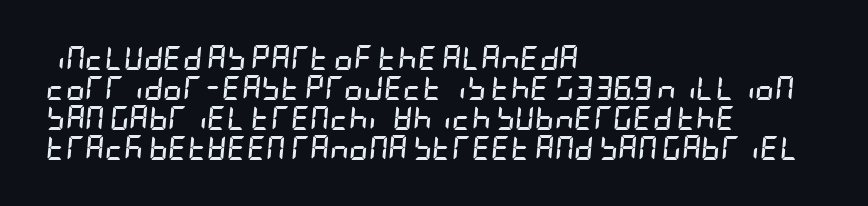
Q: Is the text bold? A: Yes.
Q: Is the text italic (slanted)? A: Yes, it leans right by about 5 degrees.
Q: Is the text underlined? A: No.
Q: How is the paragraph aligned? A: Left-aligned.
Q: Is the spacing between letters normal or unusually wide? A: Normal.
Q: Is the spacing between lines tight, normal or loose? A: Normal.
